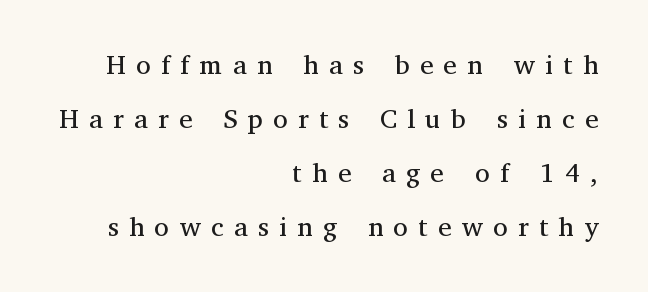
Q: Is the text bold? A: No.
Q: Is the text italic (slanted)? A: No, it is upright.
Q: Is the text underlined? A: No.
Q: How is the paragraph aligned? A: Right-aligned.
Q: Is the spacing between letters normal or unusually wide? A: Unusually wide.
Q: Is the spacing between lines tight, normal or loose? A: Loose.
